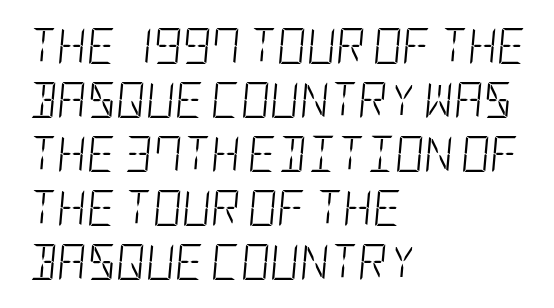
Q: Is the text bold? A: No.
Q: Is the text italic (slanted)? A: Yes, it leans right by about 5 degrees.
Q: Is the text underlined? A: No.
Q: How is the paragraph aligned? A: Left-aligned.
Q: Is the spacing between letters normal or unusually wide? A: Normal.
Q: Is the spacing between lines tight, normal or loose? A: Normal.
Q: Width (condensed, normal, or wide)? A: Condensed.
Q: Stroke contrast? A: Low.
Q: x-height? A: Large.
